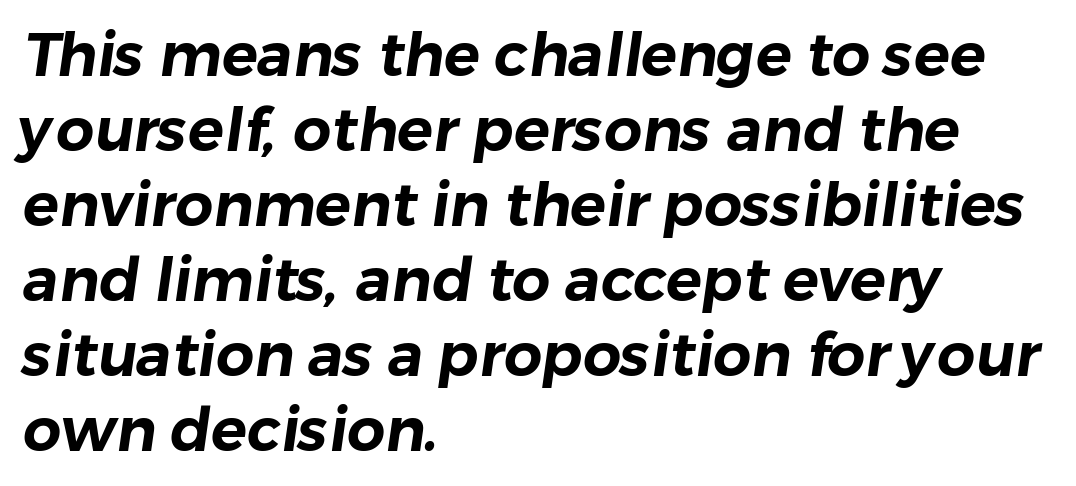
The image shows 60 px sans-serif type; set left-aligned, normal line spacing (1.25x), normal letter spacing, not underlined; low stroke contrast and a medium x-height.
